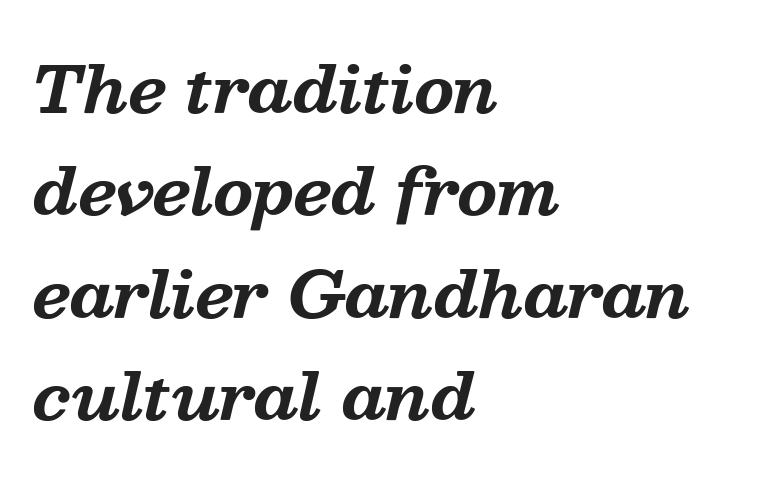
{"serif": "yes", "italic": "yes", "lean": "right", "slant_degrees": 13, "bold": "yes", "weight": "bold", "width": "normal", "stroke_contrast": "medium", "x_height": "medium", "monospaced": "no", "underline": "no", "align": "left", "line_spacing": "normal", "line_spacing_ratio": 1.6, "letter_spacing": "normal", "letter_spacing_em": 0.0, "glyph_px": 64}
